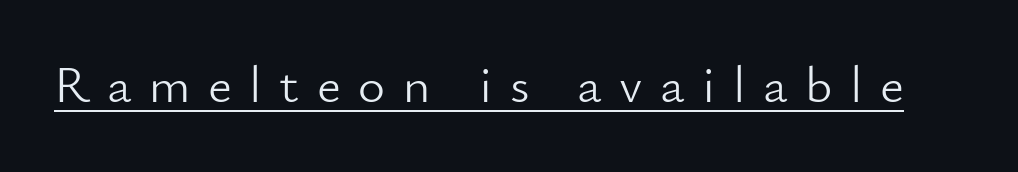
The image shows 52 px light sans-serif type, upright; set unusually wide letter spacing (+0.34 em), underlined; low stroke contrast and a small x-height.
